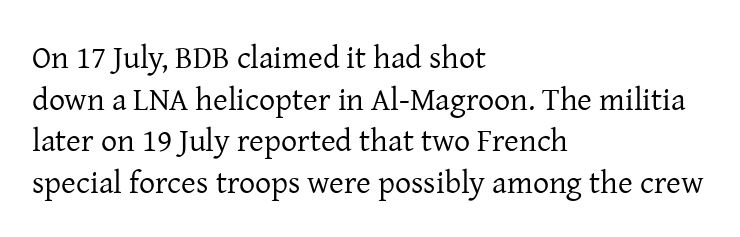
{"serif": "yes", "italic": "no", "bold": "no", "weight": "regular", "width": "normal", "stroke_contrast": "low", "x_height": "medium", "monospaced": "no", "underline": "no", "align": "left", "line_spacing": "normal", "line_spacing_ratio": 1.3, "letter_spacing": "normal", "letter_spacing_em": 0.0, "glyph_px": 32}
